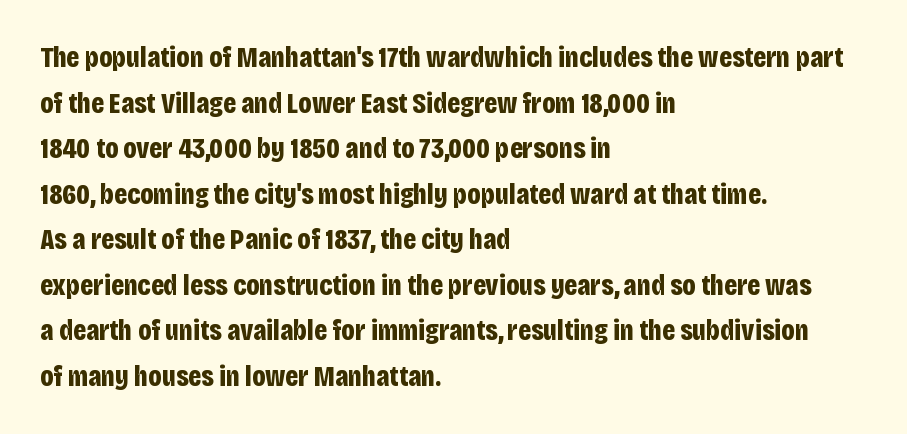
The face used here has the dense, thick strokes of a bold. Characters follow at the spacing the type designer built in. Only glyphs here, with clear space below each row. Quick note: not italic, upright.
